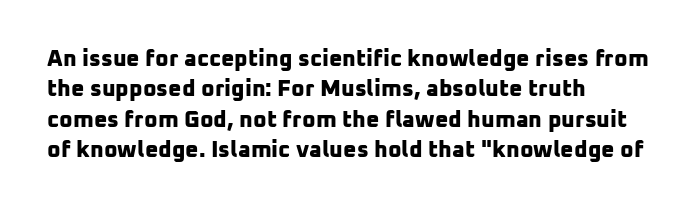
Q: Is the text bold? A: Yes.
Q: Is the text underlined? A: No.
Q: How is the paragraph aligned? A: Left-aligned.
Q: Is the spacing between letters normal or unusually wide? A: Normal.
Q: Is the spacing between lines tight, normal or loose? A: Normal.
